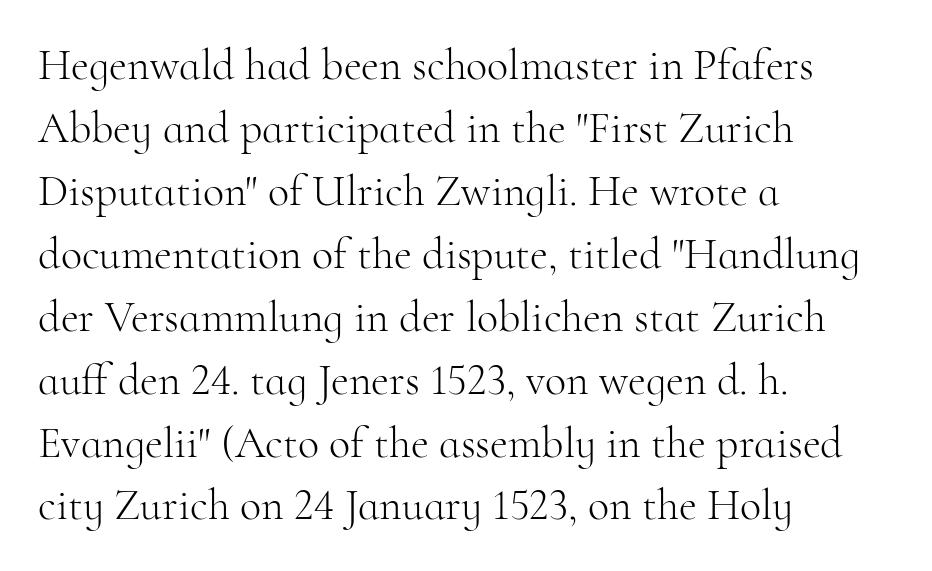
{"serif": "yes", "italic": "no", "bold": "no", "weight": "light", "width": "normal", "stroke_contrast": "high", "x_height": "small", "monospaced": "no", "underline": "no", "align": "left", "line_spacing": "normal", "line_spacing_ratio": 1.43, "letter_spacing": "normal", "letter_spacing_em": 0.0, "glyph_px": 44}
